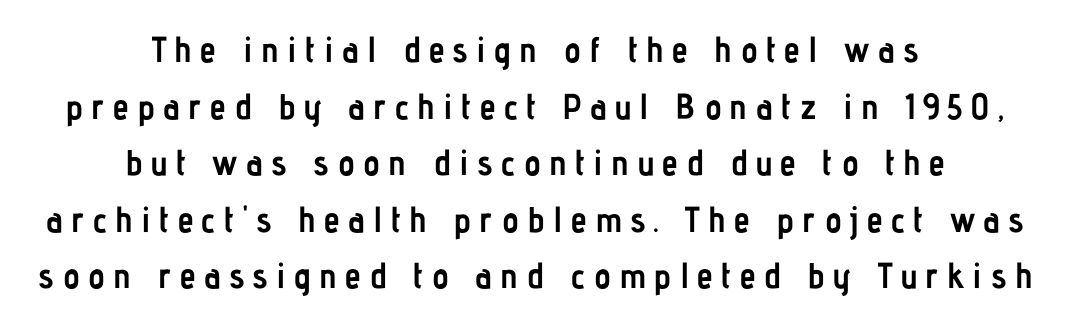
{"serif": "no", "italic": "no", "bold": "yes", "weight": "semibold", "width": "condensed", "stroke_contrast": "low", "x_height": "medium", "monospaced": "no", "underline": "no", "align": "center", "line_spacing": "normal", "line_spacing_ratio": 1.57, "letter_spacing": "wide", "letter_spacing_em": 0.23, "glyph_px": 36}
